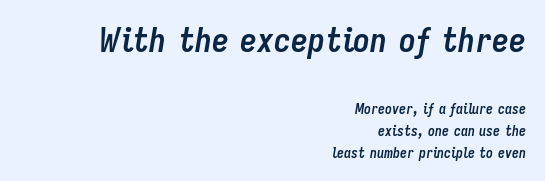
{"italic": "yes", "lean": "right", "slant_degrees": 9, "bold": "yes", "weight": "semibold", "width": "condensed", "stroke_contrast": "low", "x_height": "medium", "monospaced": "no", "underline": "no", "align": "right", "line_spacing": "normal", "line_spacing_ratio": 1.57, "letter_spacing": "normal", "letter_spacing_em": 0.0, "larger_block": "first", "size_ratio": 2.43, "glyph_px": 34}
